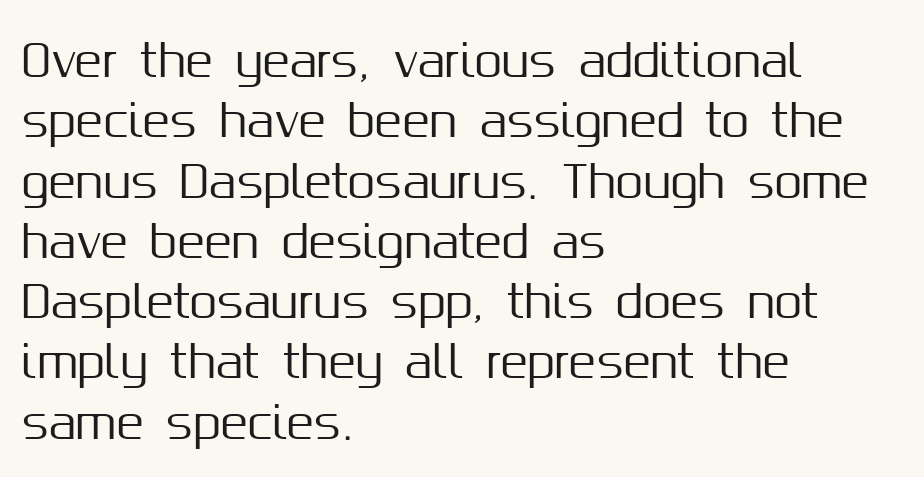
The image shows 45 px sans-serif type, upright; set left-aligned, normal line spacing (1.34x), normal letter spacing, not underlined; medium stroke contrast and a medium x-height.
